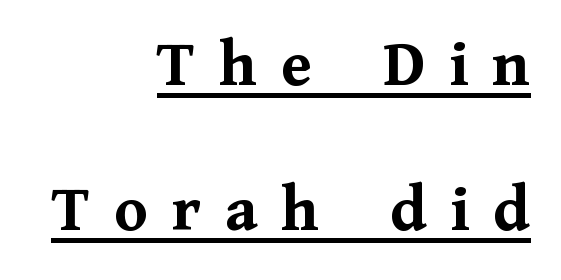
The letters are spread apart with noticeably loose tracking. These words are printed bold, with thick strokes throughout. Does a line run under the words? Yes, clearly. This sample uses an upright cut, with every glyph sitting square on the baseline. The lines in this sample share a right terminus and differ only in where they begin.
